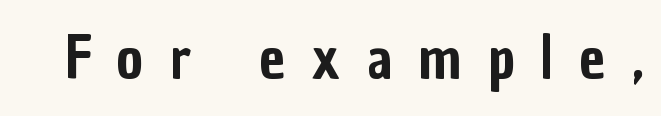
Someone cranked the tracking dial way up on this one. Varying glyph widths throughout — classic text-font behaviour. Ascenders rise straight up at ninety degrees. The gap between lines stays unmarked. Are there feet on the stems? There aren't — it's a sans.
